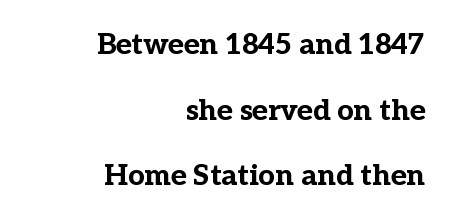
Q: Is the text bold? A: Yes.
Q: Is the text italic (slanted)? A: No, it is upright.
Q: Is the typeface a serif or a sans-serif typeface? A: Serif.
Q: Is the text underlined? A: No.
Q: How is the paragraph aligned? A: Right-aligned.
Q: Is the spacing between letters normal or unusually wide? A: Normal.
Q: Is the spacing between lines tight, normal or loose? A: Loose.
Q: Width (condensed, normal, or wide)? A: Normal.
Q: Stroke contrast? A: Low.
Q: x-height? A: Medium.
Q: Monospaced? A: No.
